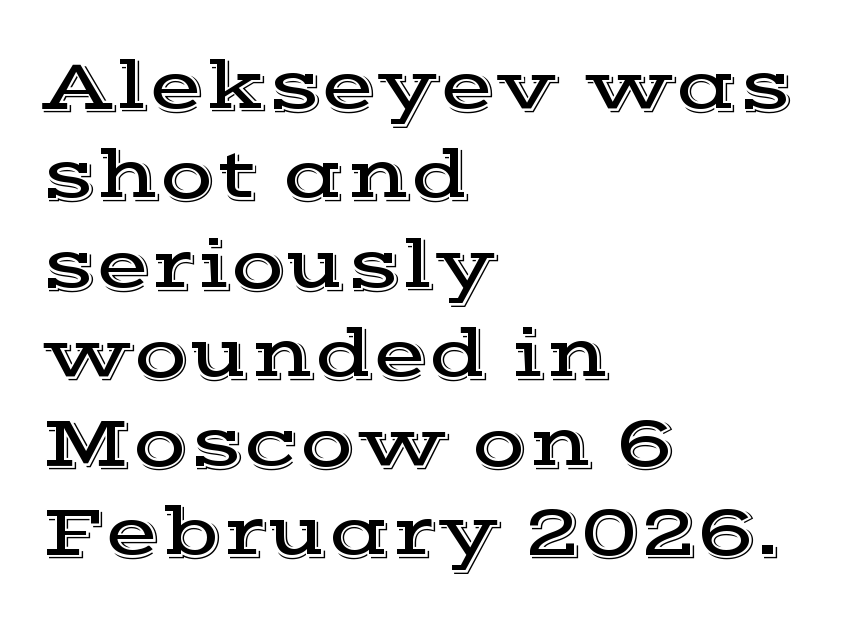
Do the characters align in a grid? No, the font is proportional. You could call the tracking neutral — neither tight nor loose. Stroke terminals: seriffed. Tall strokes in this sample are plumb rather than angled. The zone under the glyphs is completely vacant. Short and long lines alike share a common starting point at left.
